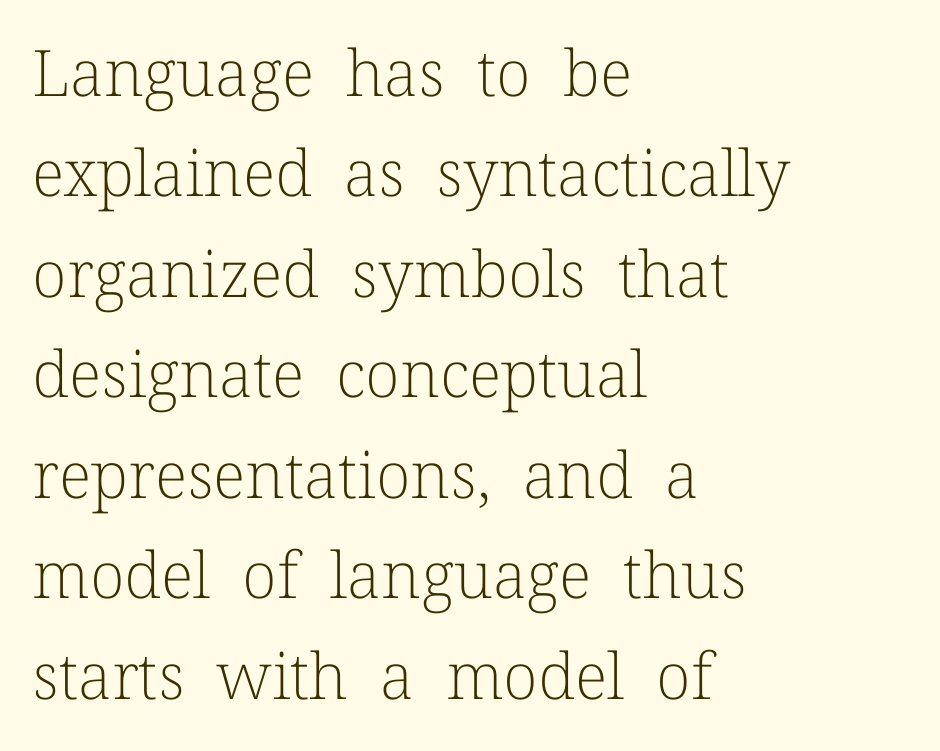
Q: Is the text bold? A: No.
Q: Is the text italic (slanted)? A: No, it is upright.
Q: Is the typeface a serif or a sans-serif typeface? A: Serif.
Q: Is the text underlined? A: No.
Q: How is the paragraph aligned? A: Left-aligned.
Q: Is the spacing between letters normal or unusually wide? A: Normal.
Q: Is the spacing between lines tight, normal or loose? A: Normal.
Q: Width (condensed, normal, or wide)? A: Normal.
Q: Stroke contrast? A: Low.
Q: x-height? A: Medium.
Q: Monospaced? A: No.
